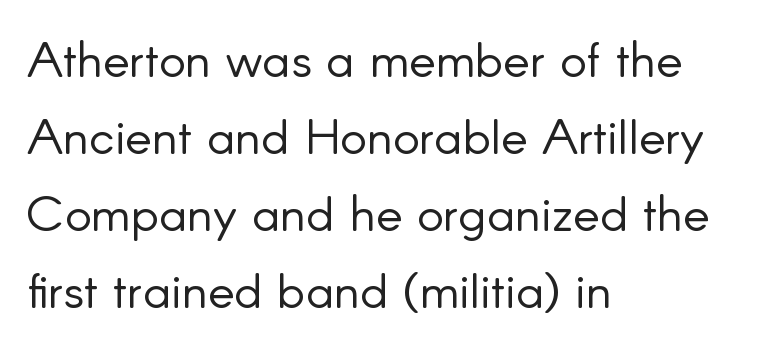
Q: Is the text bold? A: No.
Q: Is the text italic (slanted)? A: No, it is upright.
Q: Is the typeface a serif or a sans-serif typeface? A: Sans-serif.
Q: Is the text underlined? A: No.
Q: How is the paragraph aligned? A: Left-aligned.
Q: Is the spacing between letters normal or unusually wide? A: Normal.
Q: Is the spacing between lines tight, normal or loose? A: Normal.
Q: Width (condensed, normal, or wide)? A: Normal.
Q: Stroke contrast? A: Low.
Q: x-height? A: Small.
Q: Monospaced? A: No.
